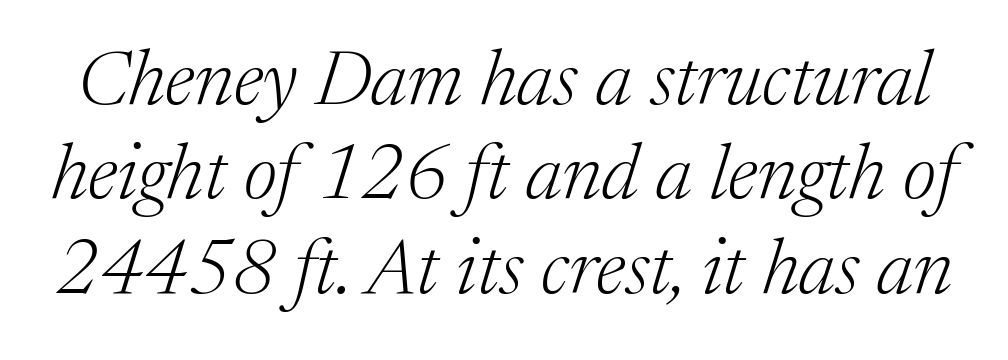
{"serif": "yes", "italic": "yes", "lean": "right", "slant_degrees": 17, "bold": "no", "weight": "light", "width": "normal", "stroke_contrast": "medium", "x_height": "medium", "monospaced": "no", "underline": "no", "line_spacing_ratio": 1.21, "letter_spacing": "normal", "letter_spacing_em": 0.0, "glyph_px": 78}
